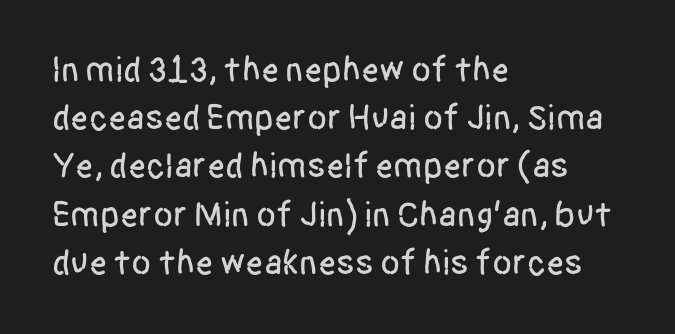
Q: Is the text italic (slanted)? A: No, it is upright.
Q: Is the typeface a serif or a sans-serif typeface? A: Sans-serif.
Q: Is the text underlined? A: No.
Q: How is the paragraph aligned? A: Left-aligned.
Q: Is the spacing between letters normal or unusually wide? A: Normal.
Q: Is the spacing between lines tight, normal or loose? A: Normal.
Q: Width (condensed, normal, or wide)? A: Condensed.
Q: Stroke contrast? A: Low.
Q: x-height? A: Large.
Q: Monospaced? A: No.
